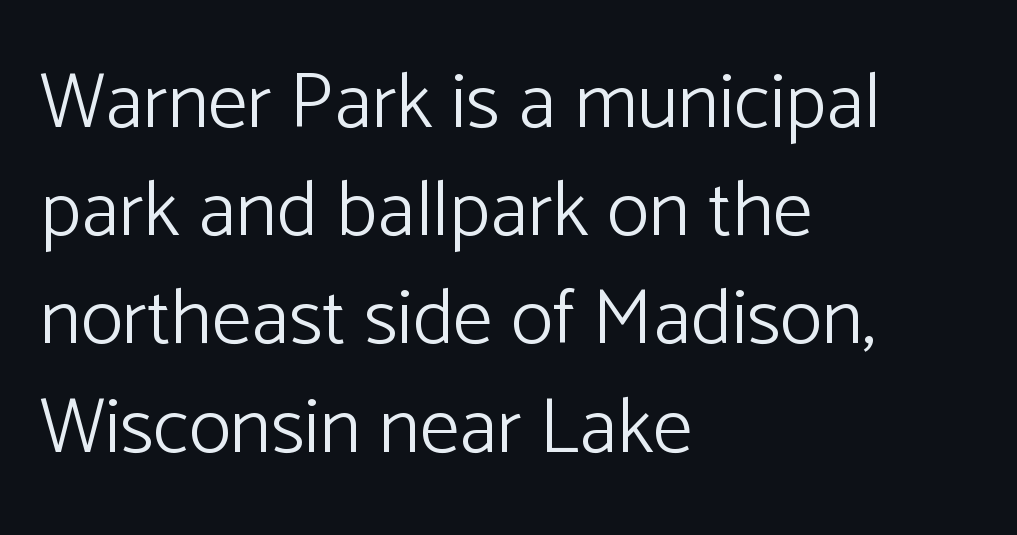
{"serif": "no", "italic": "no", "bold": "no", "weight": "light", "width": "normal", "stroke_contrast": "low", "x_height": "medium", "monospaced": "no", "underline": "no", "align": "left", "line_spacing": "normal", "line_spacing_ratio": 1.37, "letter_spacing": "normal", "letter_spacing_em": 0.0, "glyph_px": 79}
